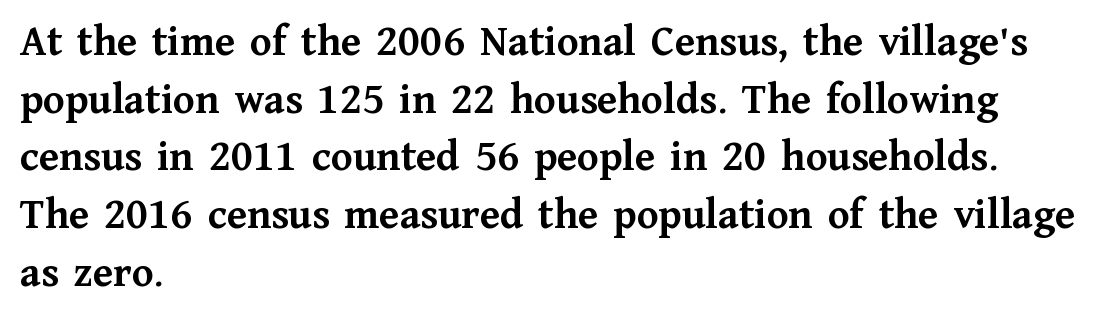
{"serif": "yes", "italic": "no", "bold": "yes", "weight": "semibold", "width": "normal", "stroke_contrast": "medium", "x_height": "medium", "monospaced": "no", "underline": "no", "align": "left", "line_spacing": "normal", "line_spacing_ratio": 1.31, "letter_spacing": "normal", "letter_spacing_em": 0.0, "glyph_px": 44}
